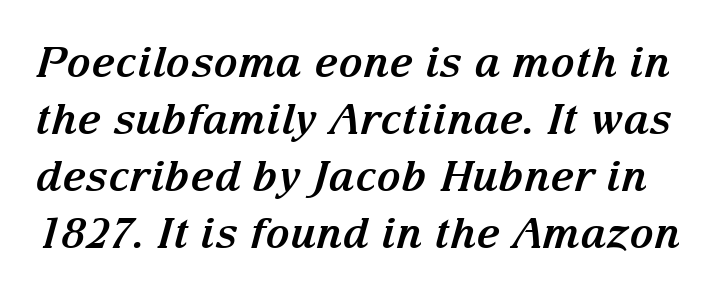
Q: Is the text bold? A: Yes.
Q: Is the text italic (slanted)? A: Yes, it leans right by about 15 degrees.
Q: Is the typeface a serif or a sans-serif typeface? A: Serif.
Q: Is the text underlined? A: No.
Q: Is the spacing between letters normal or unusually wide? A: Normal.
Q: Is the spacing between lines tight, normal or loose? A: Normal.
Q: Width (condensed, normal, or wide)? A: Normal.
Q: Stroke contrast? A: Medium.
Q: x-height? A: Medium.
Q: Monospaced? A: No.
